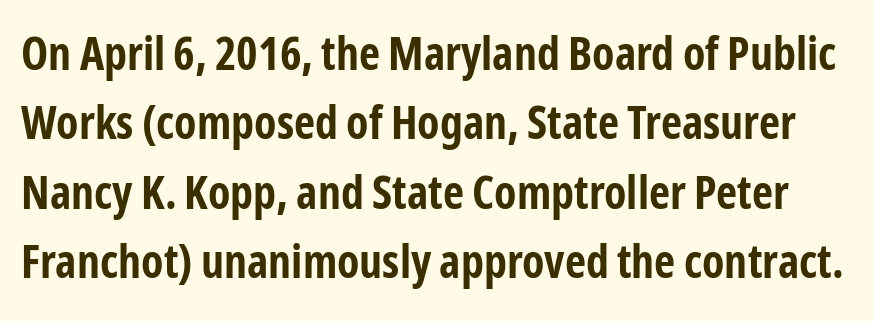
Classification — sans serif. Evenly set lines give the paragraph a standard silhouette. What weight is shown? A full bold with thick strokes. The specimen omits any rule beneath the text block's lines.
